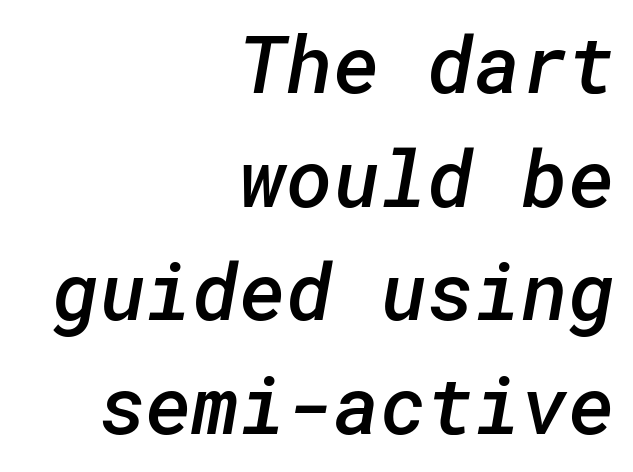
Honestly, the row spacing looks completely unremarkable. Each glyph is drawn with semibold strokes, heavier than normal yet not fully bold. The designer went with a sans here, leaving each stem footless. Underlining? Definitely not there.
